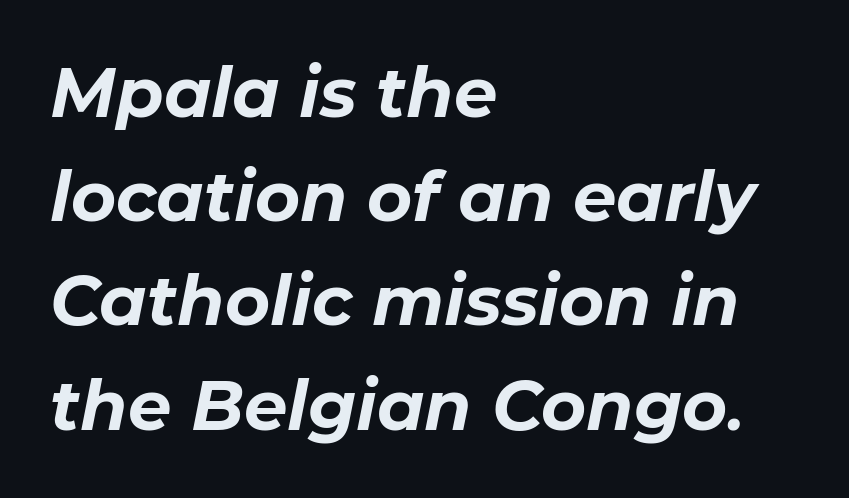
These words are printed bold, with thick strokes throughout. Compared with a centered layout, this one pins lines to the left instead. If you measured baseline to baseline, you'd find a middling distance. Honestly, the letter spacing is just normal — you wouldn't notice it. The passage shown is not underscored anywhere. When letters slant like this, we call the style italic.
